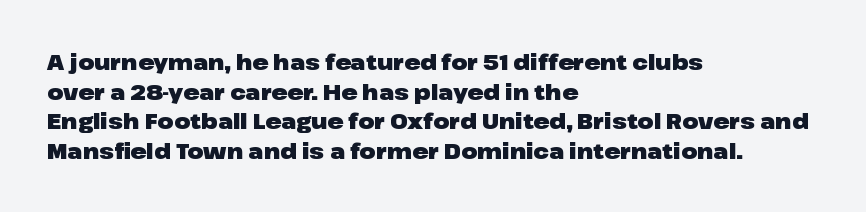
Q: Is the text bold? A: Yes.
Q: Is the text italic (slanted)? A: No, it is upright.
Q: Is the text underlined? A: No.
Q: How is the paragraph aligned? A: Left-aligned.
Q: Is the spacing between letters normal or unusually wide? A: Normal.
Q: Is the spacing between lines tight, normal or loose? A: Normal.
